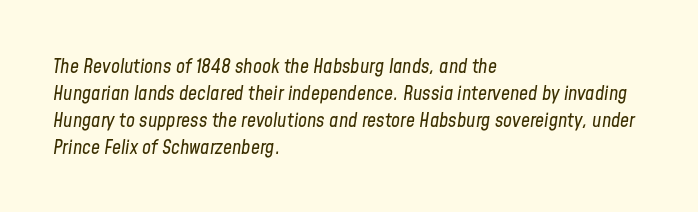
Q: Is the text bold? A: No.
Q: Is the text italic (slanted)? A: Yes, it leans right by about 8 degrees.
Q: Is the text underlined? A: No.
Q: How is the paragraph aligned? A: Left-aligned.
Q: Is the spacing between letters normal or unusually wide? A: Normal.
Q: Is the spacing between lines tight, normal or loose? A: Normal.
